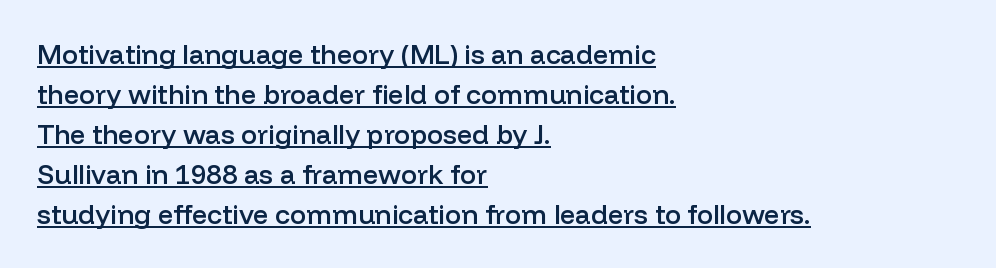
The image shows 27 px text type, upright; set left-aligned, normal line spacing (1.48x), normal letter spacing, underlined.
